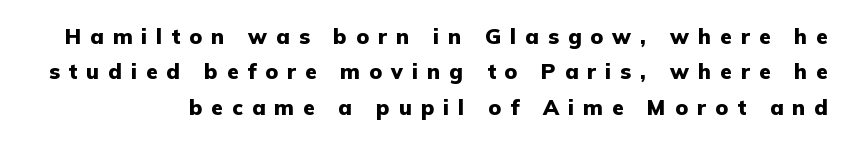
The rendering uses a moderate line-height, typical for paragraphs. A full-strength bold gives these letters their thick strokes. The type is letterspaced generously, with wide tracking. Is there any slant? The stems are plumb. Only glyphs here, with clear space below each row.
